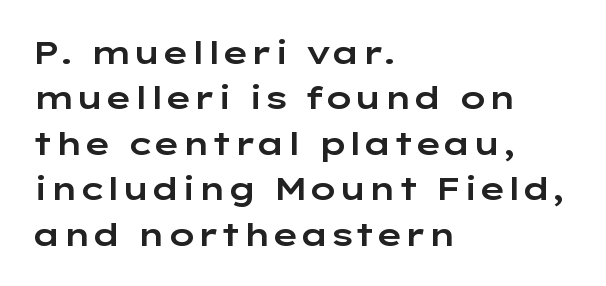
Each letter keeps its own natural width here, so spacing adapts to shape. Rule under the text: the space is simply empty. In CSS terms this would be text-align: left. A typesetter would label this face a sans. One glance says typical: line gaps are just what's usual. Tracking here is standard; glyphs follow each other at the usual distance.
